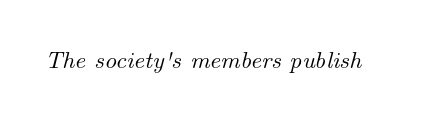
{"italic": "yes", "lean": "right", "slant_degrees": 14, "underline": "no", "letter_spacing": "normal", "letter_spacing_em": 0.0, "glyph_px": 24}
